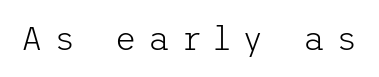
Q: Is the text bold? A: No.
Q: Is the text italic (slanted)? A: No, it is upright.
Q: Is the typeface a serif or a sans-serif typeface? A: Sans-serif.
Q: Is the text underlined? A: No.
Q: Is the spacing between letters normal or unusually wide? A: Unusually wide.
Q: Width (condensed, normal, or wide)? A: Normal.
Q: Stroke contrast? A: Low.
Q: x-height? A: Medium.
